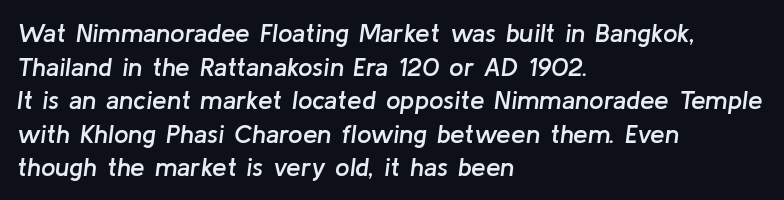
Honestly, there is no underline to notice here at all. The rendering applies a slant to the glyphs. The lines in this sample share a left origin and differ only in where they stop. How would I describe the line gaps? Plain and ordinary.
